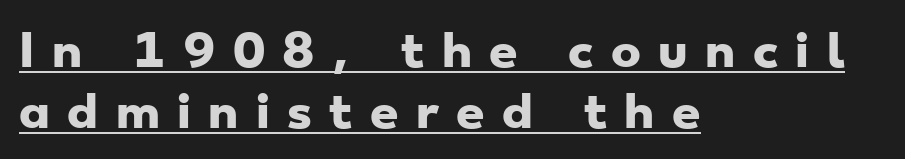
Q: Is the text bold? A: Yes.
Q: Is the typeface a serif or a sans-serif typeface? A: Sans-serif.
Q: Is the text underlined? A: Yes.
Q: How is the paragraph aligned? A: Left-aligned.
Q: Is the spacing between letters normal or unusually wide? A: Unusually wide.
Q: Is the spacing between lines tight, normal or loose? A: Normal.
Q: Width (condensed, normal, or wide)? A: Wide.
Q: Stroke contrast? A: Low.
Q: x-height? A: Small.
Q: Monospaced? A: No.
